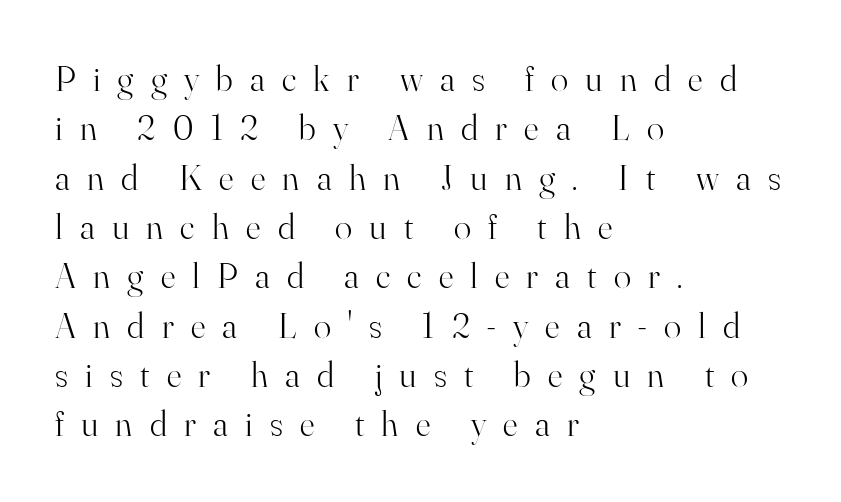
Leading: standard. Small tapered or slab feet sit at the stroke ends, so this counts as serif. The gaps between neighbouring characters are conspicuously large. Decoration check: the copy has no underline. Left-aligned paragraph, ragged on the right.
